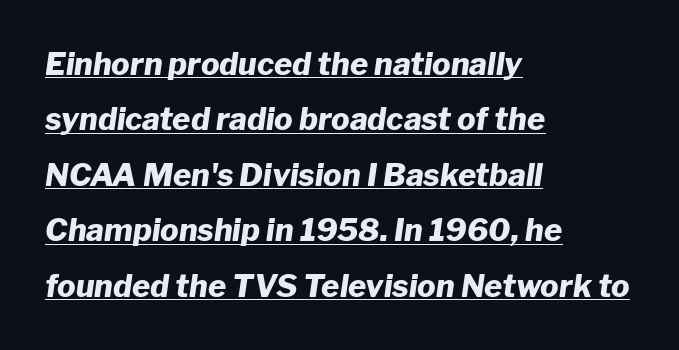
The passage shown is underscored from start to finish. Emphasis by weight is at full strength: bold. The passage shown is typed in a proportional face where columns would drift. Notice how the stems are inclined rather than vertical — that's the hallmark of italics.
